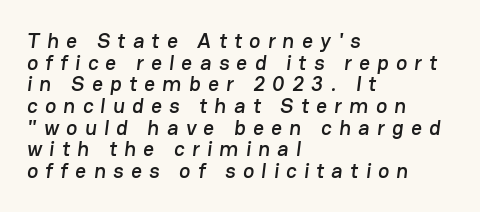
Loose tracking; the words dissolve into strings of separated letters. The gap between lines stays unmarked. The typesetter chose a ragged-right arrangement here. Very little white space separates one row of letters from the next.
